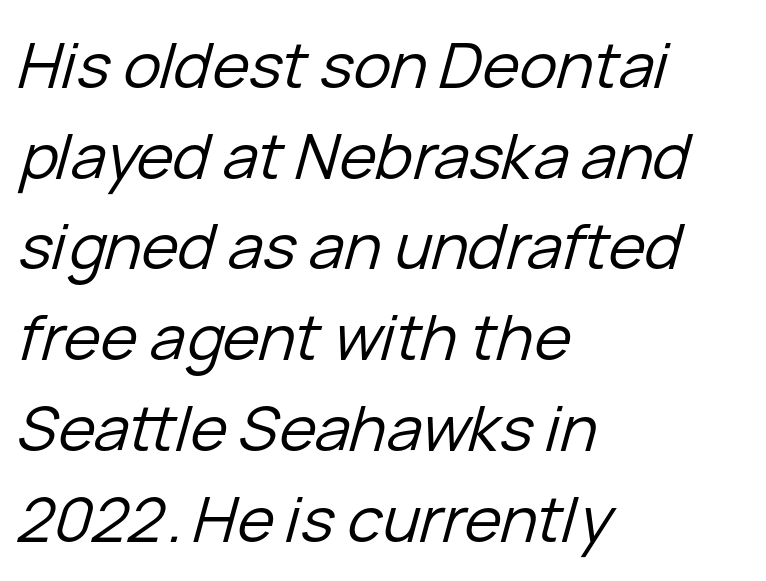
The image shows 63 px regular-weight type, italic (leaning right); set left-aligned, normal line spacing (1.44x), normal letter spacing, not underlined; low stroke contrast and a medium x-height.
